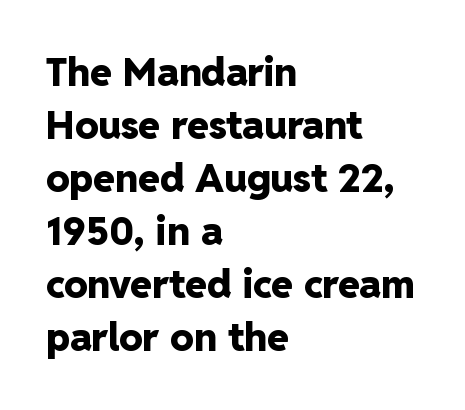
Q: Is the text bold? A: Yes.
Q: Is the text italic (slanted)? A: No, it is upright.
Q: Is the typeface a serif or a sans-serif typeface? A: Sans-serif.
Q: Is the text underlined? A: No.
Q: How is the paragraph aligned? A: Left-aligned.
Q: Is the spacing between letters normal or unusually wide? A: Normal.
Q: Is the spacing between lines tight, normal or loose? A: Normal.
Q: Width (condensed, normal, or wide)? A: Normal.
Q: Stroke contrast? A: Low.
Q: x-height? A: Medium.
Q: Monospaced? A: No.
